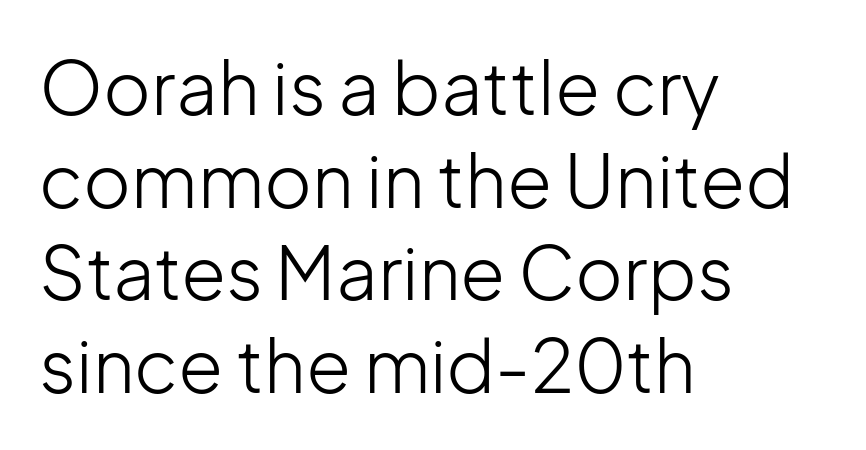
The image shows 73 px light sans-serif type, upright; set left-aligned, normal line spacing (1.27x), normal letter spacing, not underlined; low stroke contrast and a medium x-height.
